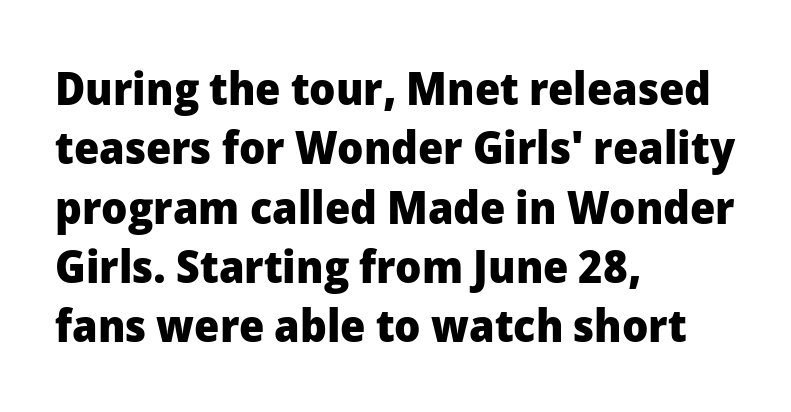
Q: Is the text bold? A: Yes.
Q: Is the text italic (slanted)? A: No, it is upright.
Q: Is the typeface a serif or a sans-serif typeface? A: Sans-serif.
Q: Is the text underlined? A: No.
Q: How is the paragraph aligned? A: Left-aligned.
Q: Is the spacing between letters normal or unusually wide? A: Normal.
Q: Is the spacing between lines tight, normal or loose? A: Normal.
Q: Width (condensed, normal, or wide)? A: Normal.
Q: Stroke contrast? A: Low.
Q: x-height? A: Medium.
Q: Monospaced? A: No.
